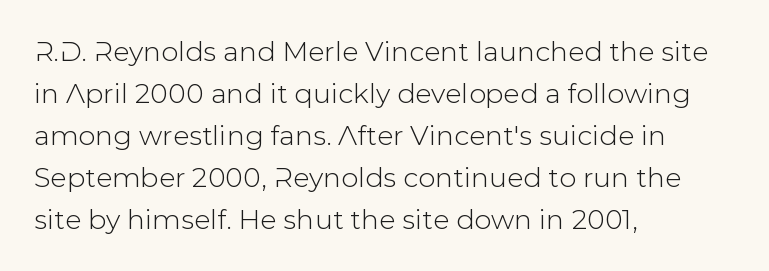
{"italic": "no", "underline": "no", "align": "left", "line_spacing": "normal", "line_spacing_ratio": 1.56, "letter_spacing": "normal", "letter_spacing_em": 0.0, "glyph_px": 27}
